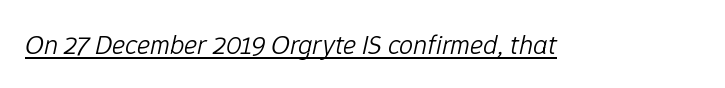
The image shows 28 px light type, italic (leaning right); set normal letter spacing, underlined; low stroke contrast and a medium x-height.
